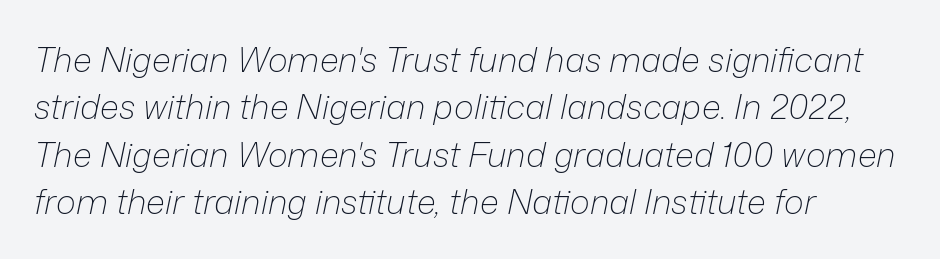
Q: Is the text bold? A: No.
Q: Is the text italic (slanted)? A: Yes, it leans right by about 12 degrees.
Q: Is the text underlined? A: No.
Q: How is the paragraph aligned? A: Left-aligned.
Q: Is the spacing between letters normal or unusually wide? A: Normal.
Q: Is the spacing between lines tight, normal or loose? A: Normal.
Q: Width (condensed, normal, or wide)? A: Normal.
Q: Stroke contrast? A: Low.
Q: x-height? A: Medium.
Q: Monospaced? A: No.
